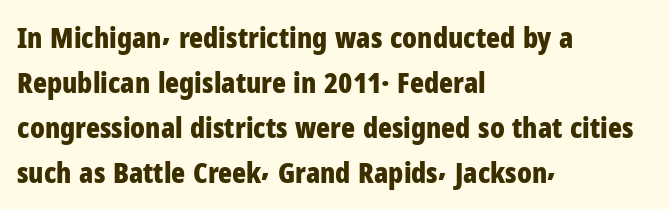
{"serif": "no", "italic": "no", "bold": "yes", "weight": "bold", "width": "condensed", "stroke_contrast": "low", "x_height": "medium", "monospaced": "no", "underline": "no", "align": "left", "line_spacing": "normal", "line_spacing_ratio": 1.55, "letter_spacing": "normal", "letter_spacing_em": 0.0, "glyph_px": 29}
